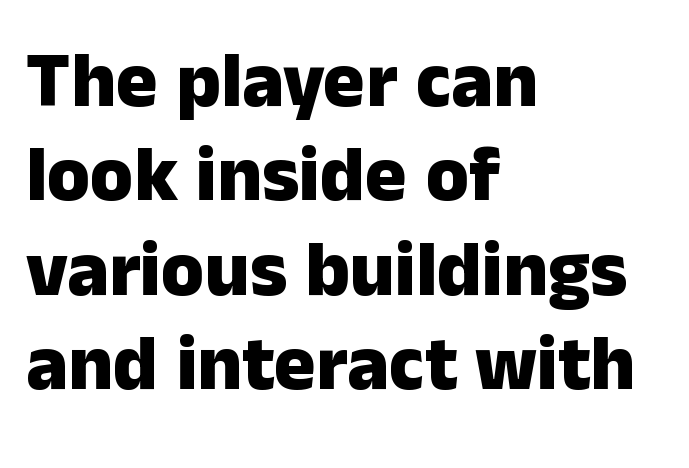
Q: Is the text bold? A: Yes.
Q: Is the text italic (slanted)? A: No, it is upright.
Q: Is the typeface a serif or a sans-serif typeface? A: Sans-serif.
Q: Is the text underlined? A: No.
Q: How is the paragraph aligned? A: Left-aligned.
Q: Is the spacing between letters normal or unusually wide? A: Normal.
Q: Width (condensed, normal, or wide)? A: Normal.
Q: Stroke contrast? A: Low.
Q: x-height? A: Medium.
Q: Monospaced? A: No.
